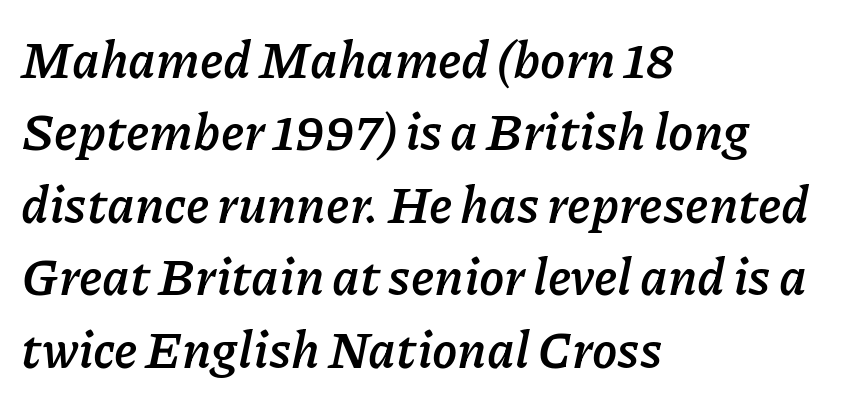
{"italic": "yes", "lean": "right", "slant_degrees": 11, "bold": "yes", "weight": "semibold", "width": "normal", "stroke_contrast": "low", "x_height": "medium", "monospaced": "no", "underline": "no", "align": "left", "line_spacing": "normal", "line_spacing_ratio": 1.42, "letter_spacing": "normal", "letter_spacing_em": 0.0, "glyph_px": 51}
